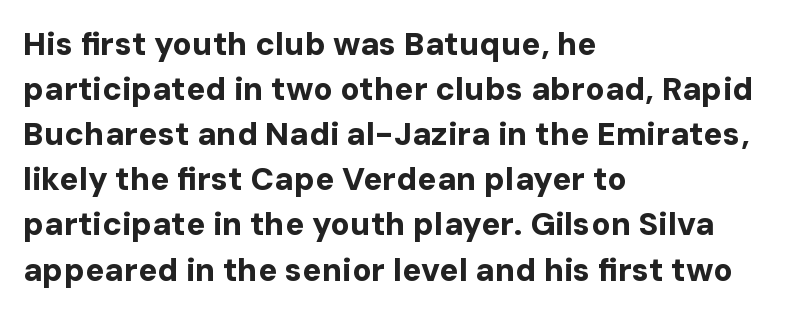
The letters advance in unequal steps, a hallmark of proportional type. In CSS terms this would be text-align: left. Words appear dense and cohesive because spacing is normal. A typesetter would label this face a sans. Descenders hang freely into open space.
